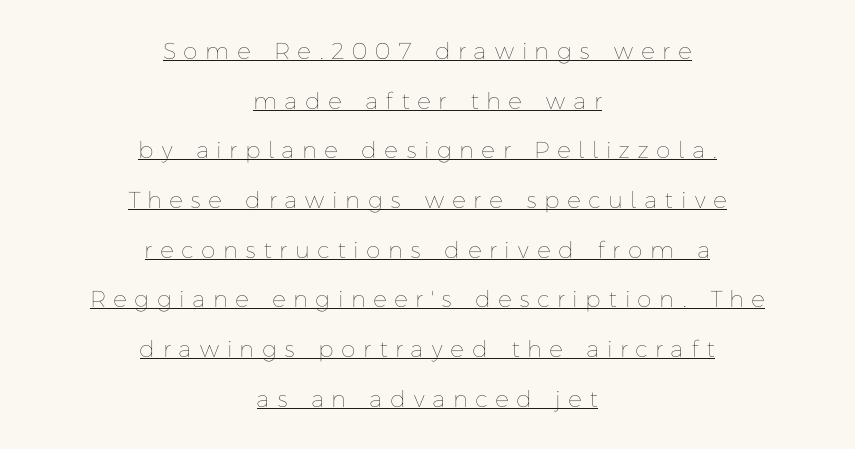
Q: Is the text bold? A: No.
Q: Is the text italic (slanted)? A: No, it is upright.
Q: Is the text underlined? A: Yes.
Q: How is the paragraph aligned? A: Centered.
Q: Is the spacing between letters normal or unusually wide? A: Unusually wide.
Q: Is the spacing between lines tight, normal or loose? A: Loose.
